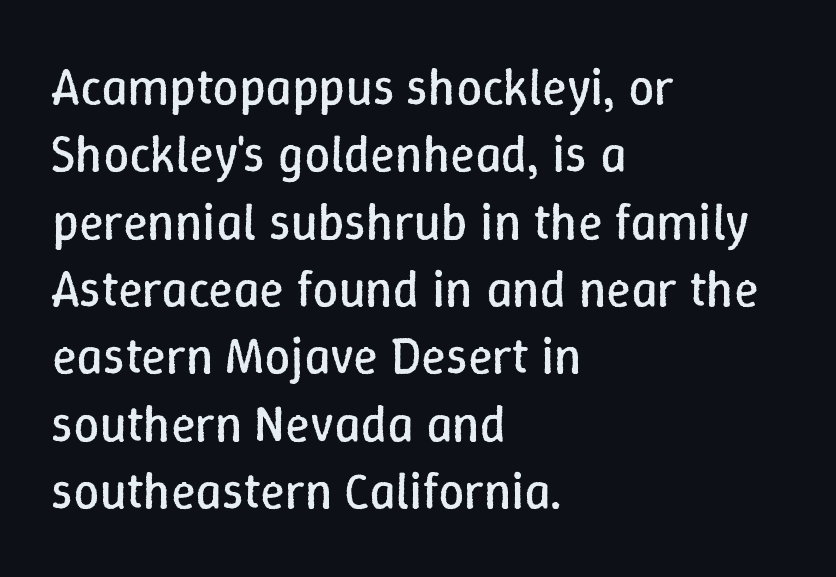
{"italic": "no", "bold": "no", "weight": "regular", "width": "normal", "stroke_contrast": "low", "x_height": "medium", "monospaced": "no", "underline": "no", "align": "left", "line_spacing": "normal", "line_spacing_ratio": 1.32, "letter_spacing": "normal", "letter_spacing_em": 0.0, "glyph_px": 51}
